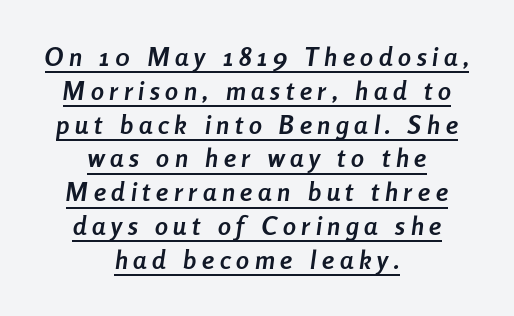
{"italic": "yes", "lean": "right", "slant_degrees": 8, "bold": "yes", "underline": "yes", "align": "center", "line_spacing": "normal", "line_spacing_ratio": 1.3, "letter_spacing": "wide", "letter_spacing_em": 0.22, "glyph_px": 26}
